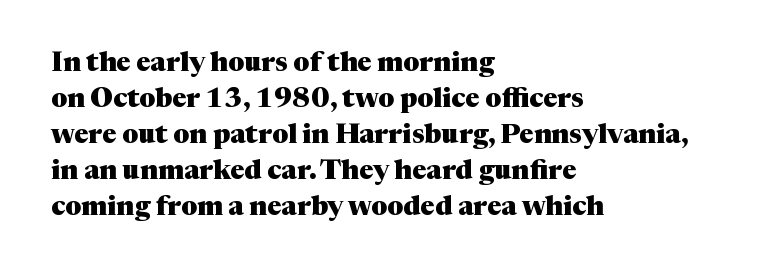
The image shows 27 px bold type, upright; set left-aligned, normal line spacing (1.33x), normal letter spacing, not underlined.
